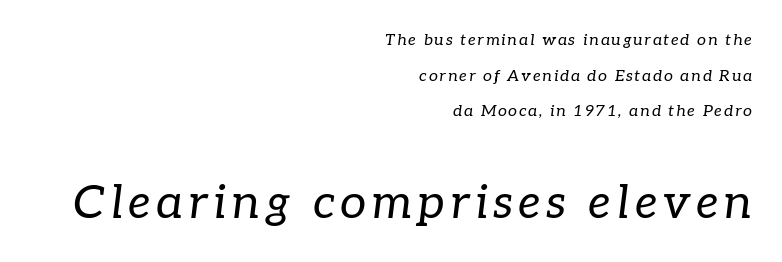
The vertical gap from one line to the next is large. Words float on clear page, feet unadorned. A flush-right, rag-left setting is used for this passage. Of the two passages, the one underneath uses the larger point size. The rendering applies a slant to the glyphs.
